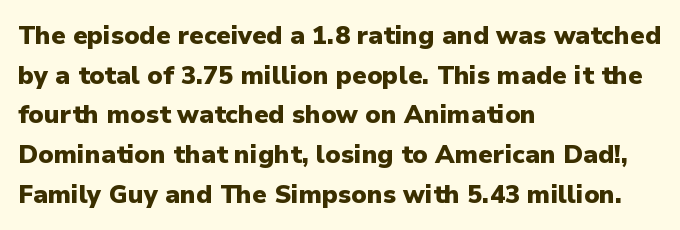
The words here are not underlined. Glyph-to-glyph distance matches everyday printed text. The rows are spaced the way most documents space them. The lettering holds an erect, upright posture throughout. Heavy-handed strokes throughout: this text is bold. Which margin do the lines hug? The left one — the right edge is uneven.
